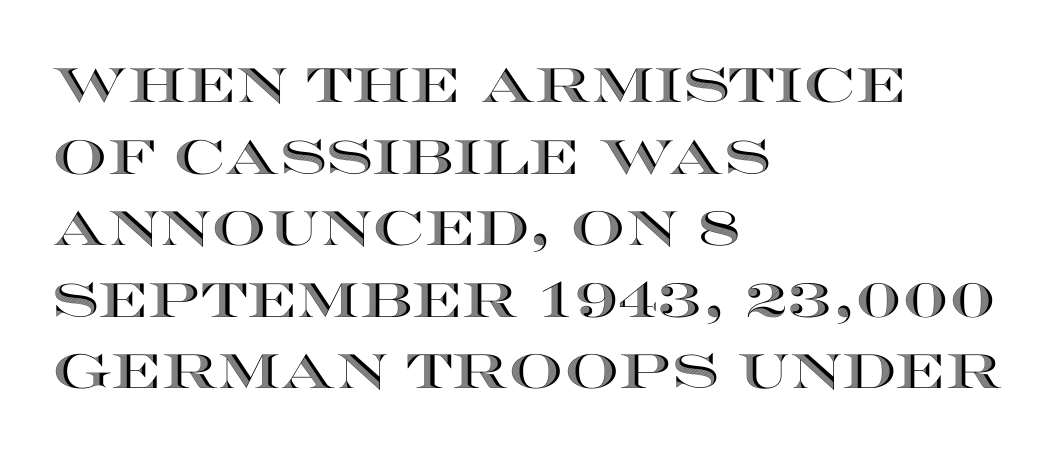
Q: Is the text italic (slanted)? A: No, it is upright.
Q: Is the text underlined? A: No.
Q: How is the paragraph aligned? A: Left-aligned.
Q: Is the spacing between letters normal or unusually wide? A: Normal.
Q: Is the spacing between lines tight, normal or loose? A: Normal.
Q: Width (condensed, normal, or wide)? A: Wide.
Q: x-height? A: Large.
Q: Monospaced? A: No.
